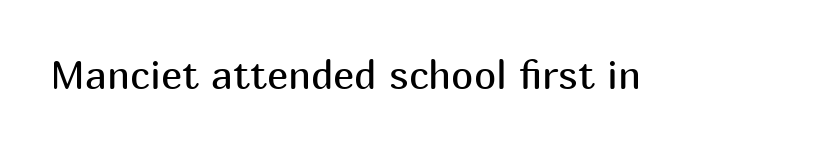
{"serif": "no", "italic": "no", "bold": "no", "weight": "regular", "width": "normal", "stroke_contrast": "medium", "x_height": "medium", "monospaced": "no", "underline": "no", "letter_spacing": "normal", "letter_spacing_em": 0.0, "glyph_px": 40}
